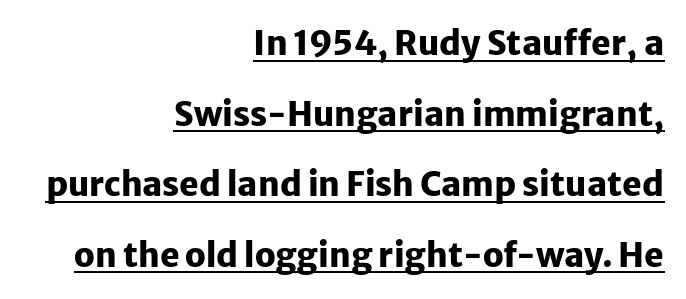
The image shows 33 px heavy sans-serif type, upright; set right-aligned, loose line spacing (2.14x), normal letter spacing, underlined; low stroke contrast and a medium x-height.
